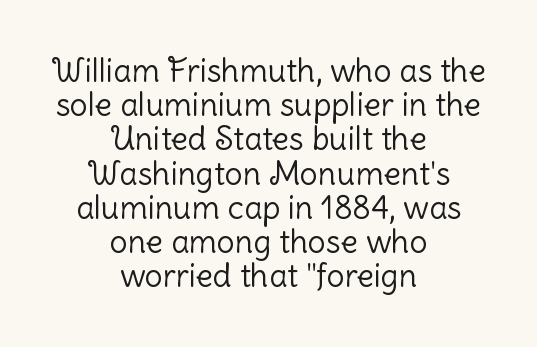
You could not count columns in this text — the font is proportionally spaced. The letterforms sit at book weight or below. Each line is balanced around a shared central axis. Beneath every word, the page is bare. Note: no serifs on the glyphs.
